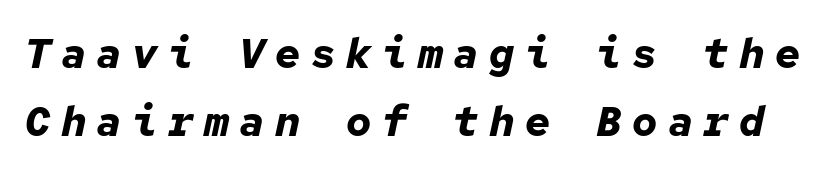
The image shows 42 px bold type, italic (leaning right), monospaced; set normal line spacing (1.61x), unusually wide letter spacing (+0.25 em), not underlined; low stroke contrast and a medium x-height.
